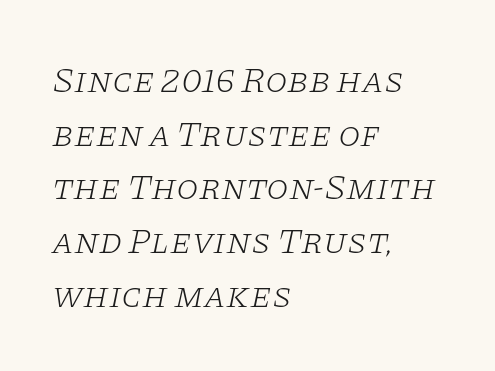
The image shows 36 px light, wide serif type, italic (leaning right); set left-aligned, normal line spacing (1.49x), normal letter spacing, not underlined; low stroke contrast and a large x-height.
